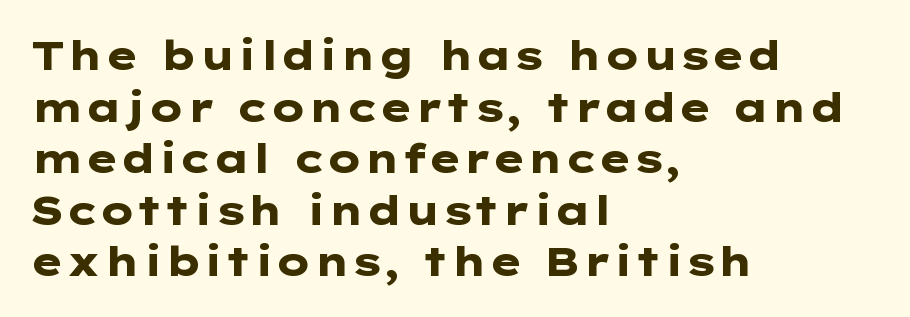
{"serif": "no", "italic": "no", "bold": "yes", "weight": "heavy", "width": "wide", "stroke_contrast": "low", "x_height": "medium", "underline": "no", "align": "left", "line_spacing": "normal", "line_spacing_ratio": 1.29, "letter_spacing": "normal", "letter_spacing_em": 0.0, "glyph_px": 40}
